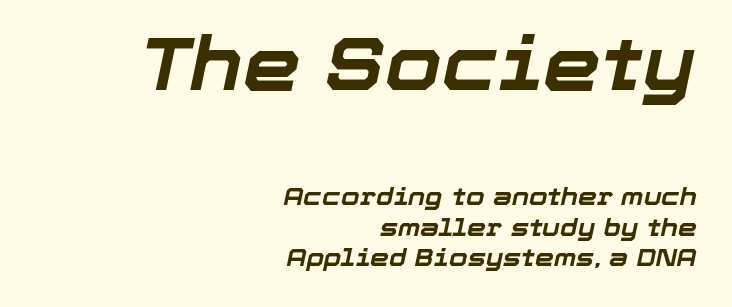
The image shows 73 px bold type, italic (leaning right); set right-aligned, normal line spacing (1.28x), normal letter spacing, not underlined; the first (top) block is 3.04x larger; low stroke contrast and a medium x-height.
